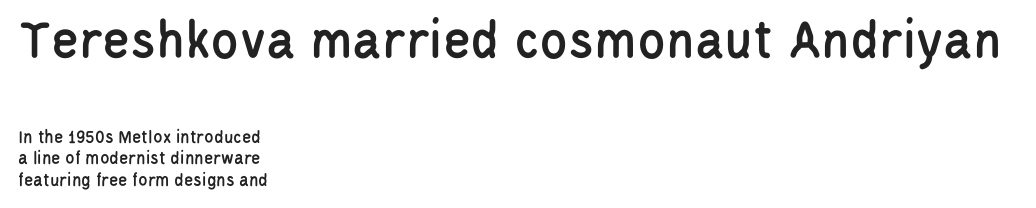
{"serif": "no", "italic": "no", "width": "condensed", "stroke_contrast": "low", "x_height": "large", "monospaced": "no", "underline": "no", "align": "left", "line_spacing": "tight", "line_spacing_ratio": 1.14, "letter_spacing": "normal", "letter_spacing_em": 0.0, "larger_block": "first", "size_ratio": 3.0, "glyph_px": 57}
